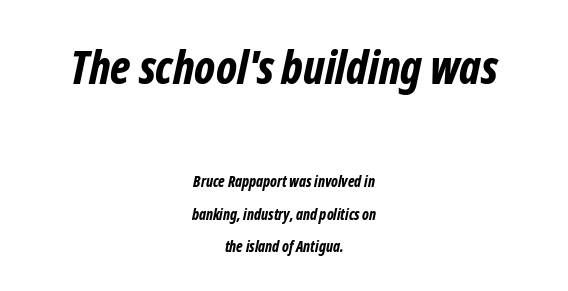
Q: Is the text bold? A: Yes.
Q: Is the text italic (slanted)? A: Yes, it leans right by about 12 degrees.
Q: Is the text underlined? A: No.
Q: How is the paragraph aligned? A: Centered.
Q: Is the spacing between letters normal or unusually wide? A: Normal.
Q: Is the spacing between lines tight, normal or loose? A: Loose.
Q: Which block of text is set in a larger size, the first (top) or the second (bottom)? A: The first (top) one.
Q: Width (condensed, normal, or wide)? A: Condensed.
Q: Stroke contrast? A: Low.
Q: x-height? A: Medium.
Q: Monospaced? A: No.
